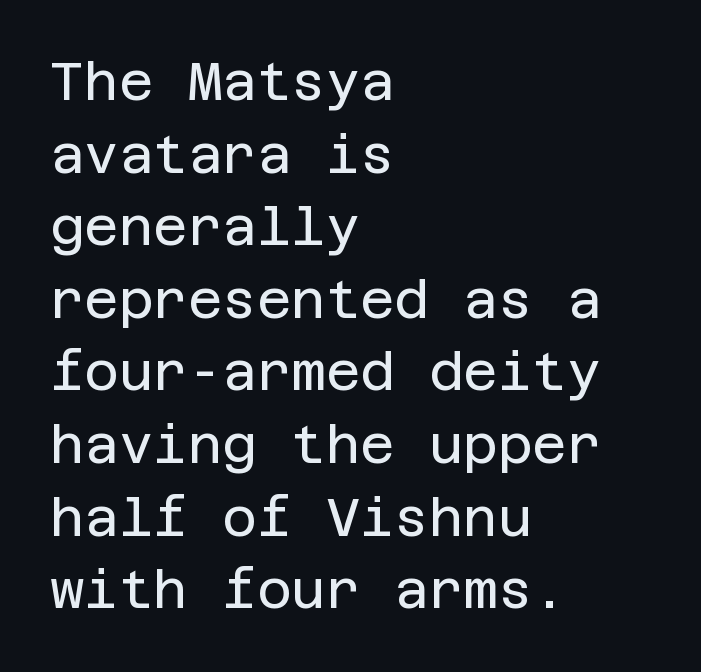
Q: Is the text bold? A: No.
Q: Is the text italic (slanted)? A: No, it is upright.
Q: Is the typeface a serif or a sans-serif typeface? A: Sans-serif.
Q: Is the text underlined? A: No.
Q: How is the paragraph aligned? A: Left-aligned.
Q: Is the spacing between letters normal or unusually wide? A: Normal.
Q: Is the spacing between lines tight, normal or loose? A: Normal.
Q: Width (condensed, normal, or wide)? A: Normal.
Q: Stroke contrast? A: Low.
Q: x-height? A: Large.
